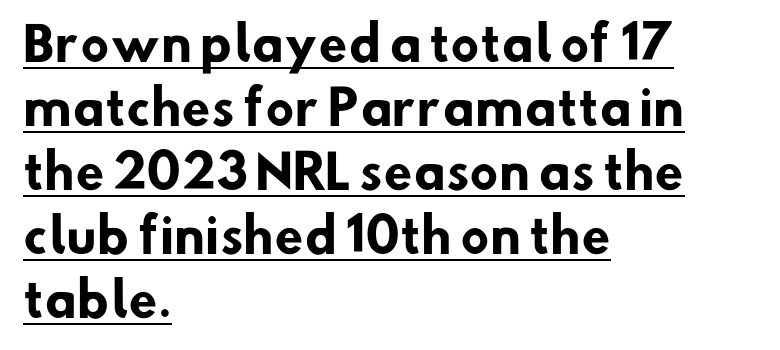
Typeset ragged right — the left edge is the straight one. These lines are rendered in a variable-pitch font. The passage shown stacks its lines at a standard gap. Characters follow at the spacing the type designer built in. Check where the strokes stop: nothing finishes them off — pure sans.
